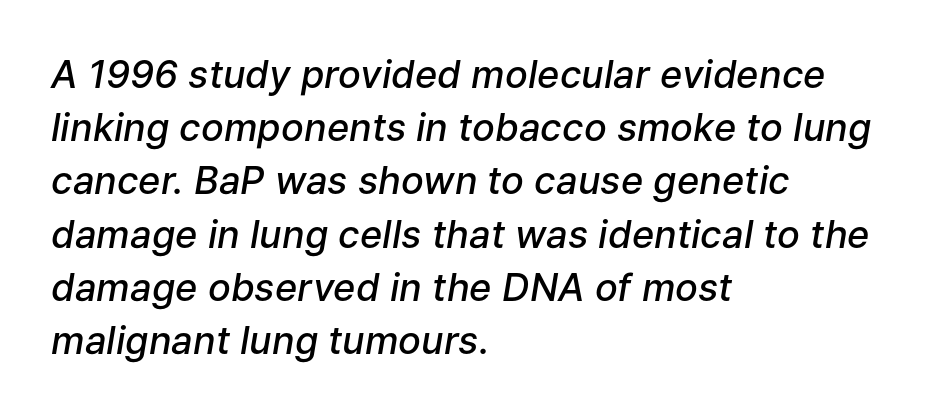
The image shows 38 px semibold type, italic (leaning right); set left-aligned, normal line spacing (1.4x), normal letter spacing, not underlined; low stroke contrast and a medium x-height.
